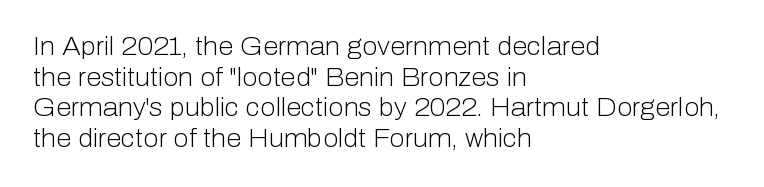
Q: Is the text bold? A: No.
Q: Is the text italic (slanted)? A: No, it is upright.
Q: Is the text underlined? A: No.
Q: How is the paragraph aligned? A: Left-aligned.
Q: Is the spacing between letters normal or unusually wide? A: Normal.
